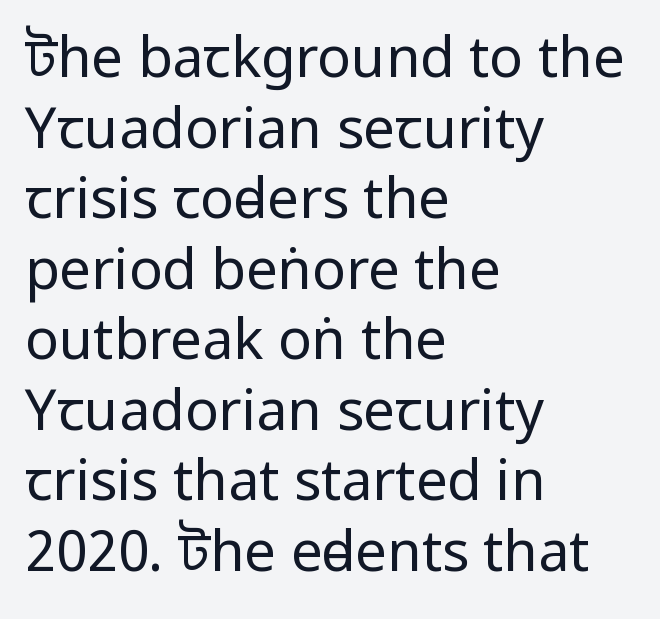
The image shows 56 px regular-weight, condensed sans-serif type, upright; set left-aligned, normal line spacing (1.26x), normal letter spacing, not underlined; low stroke contrast and a large x-height.
